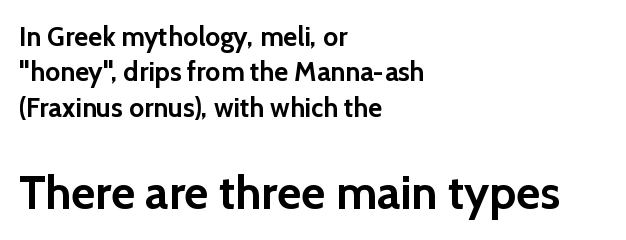
Q: Is the text bold? A: Yes.
Q: Is the text italic (slanted)? A: No, it is upright.
Q: Is the typeface a serif or a sans-serif typeface? A: Sans-serif.
Q: Is the text underlined? A: No.
Q: How is the paragraph aligned? A: Left-aligned.
Q: Is the spacing between letters normal or unusually wide? A: Normal.
Q: Is the spacing between lines tight, normal or loose? A: Normal.
Q: Which block of text is set in a larger size, the first (top) or the second (bottom)? A: The second (bottom) one.
Q: Width (condensed, normal, or wide)? A: Normal.
Q: x-height? A: Medium.
Q: Monospaced? A: No.
